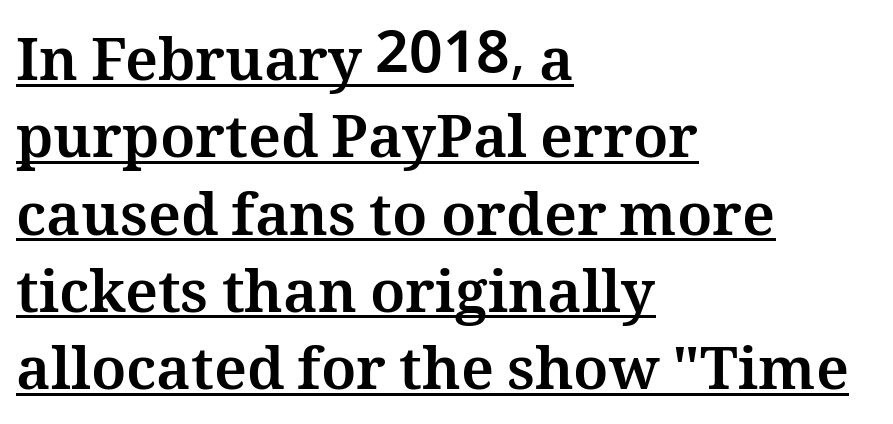
The image shows 59 px bold type, upright; set left-aligned, normal line spacing (1.31x), normal letter spacing, underlined; medium stroke contrast and a medium x-height.
